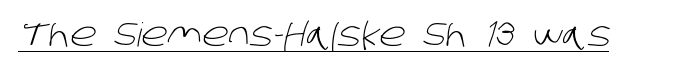
The image shows 33 px light sans-serif type; set normal letter spacing, underlined; low stroke contrast and a large x-height.
